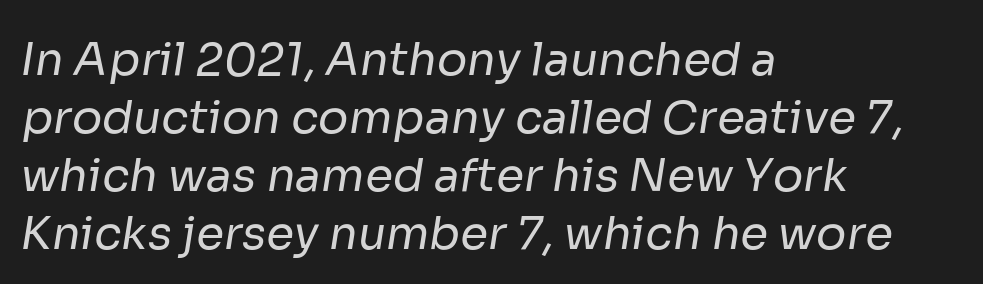
The image shows 45 px regular-weight sans-serif type; set left-aligned, normal line spacing (1.29x), normal letter spacing, not underlined; low stroke contrast and a medium x-height.
